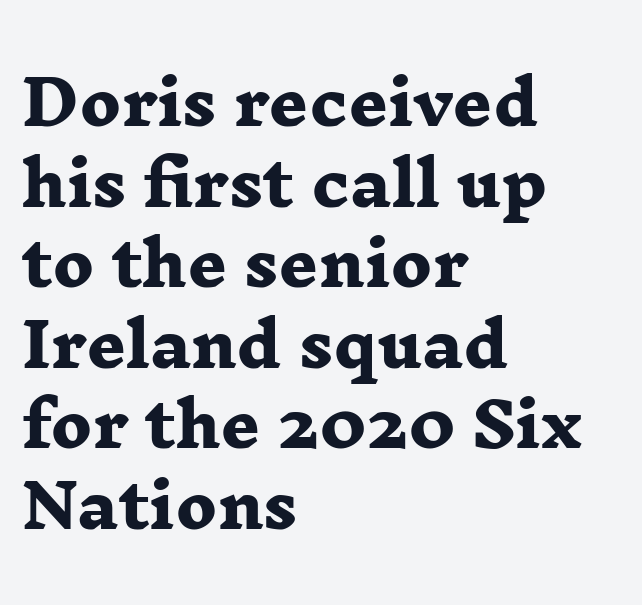
{"serif": "yes", "bold": "yes", "weight": "heavy", "width": "wide", "stroke_contrast": "low", "x_height": "medium", "monospaced": "no", "underline": "no", "align": "left", "line_spacing": "normal", "line_spacing_ratio": 1.32, "letter_spacing": "normal", "letter_spacing_em": 0.0, "glyph_px": 61}
